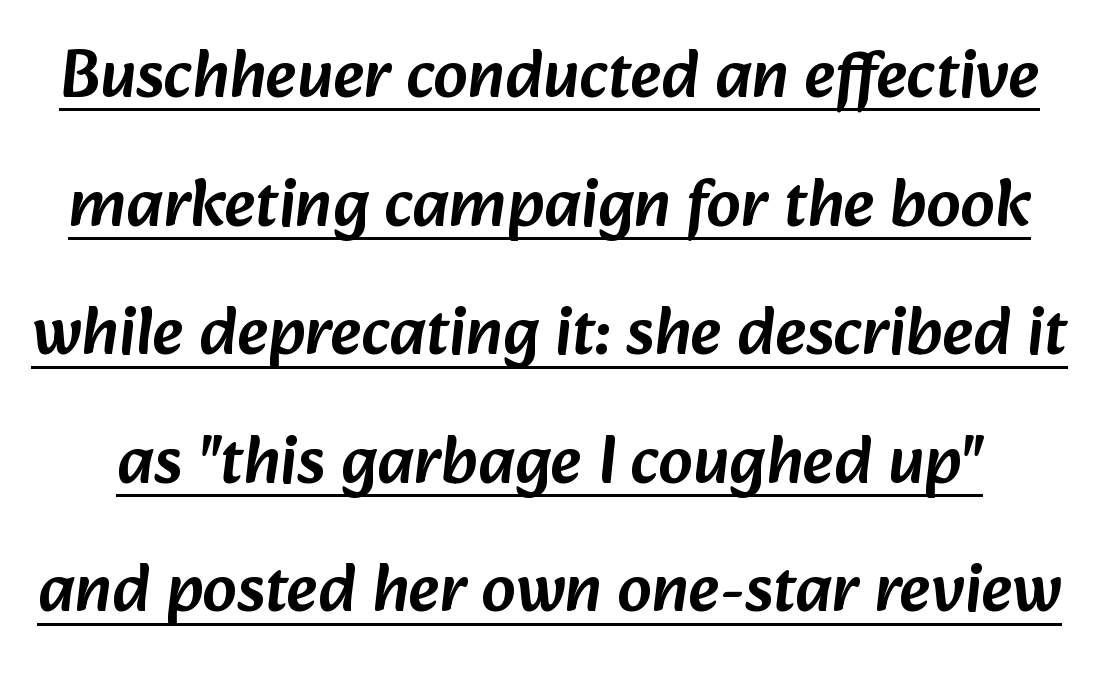
The image shows 68 px sans-serif type; set line spacing 1.89x, normal letter spacing, underlined; low stroke contrast and a medium x-height.
